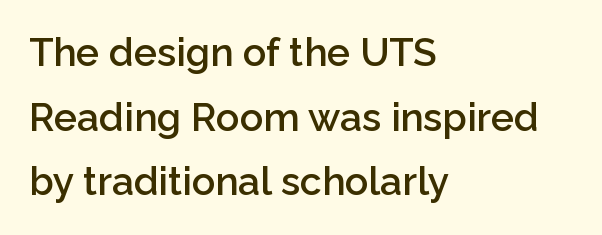
These lines were composed using upright roman letters. Descenders hang freely into open space. Looks like regular typesetting: each glyph gets only the width it needs. The passage is arranged the way most books set body copy — flush left.
